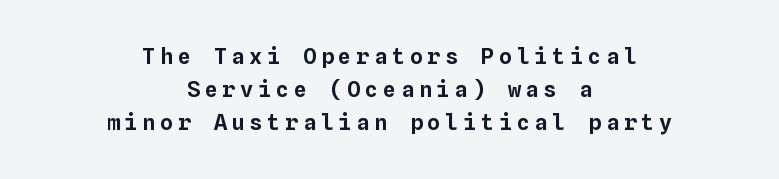
{"italic": "no", "underline": "no", "align": "center", "line_spacing": "normal", "line_spacing_ratio": 1.51, "letter_spacing": "wide", "letter_spacing_em": 0.21, "glyph_px": 22}
